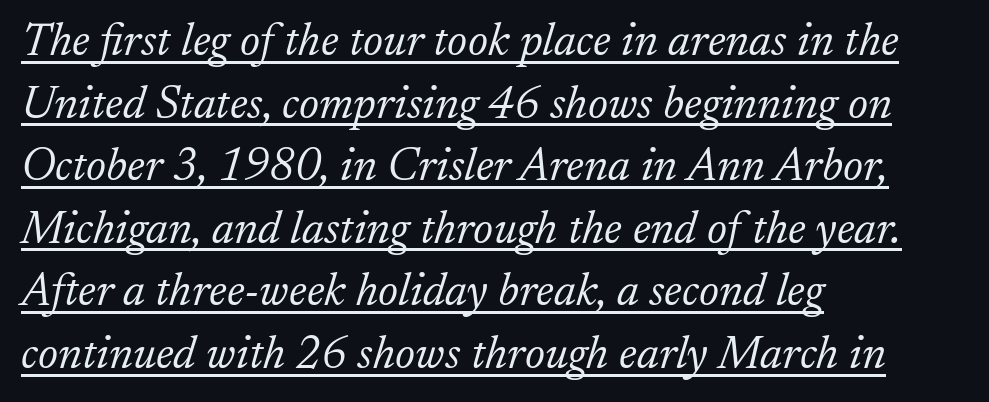
The image shows 46 px light serif type, italic (leaning right); set left-aligned, normal line spacing (1.36x), normal letter spacing, underlined; low stroke contrast and a small x-height.
